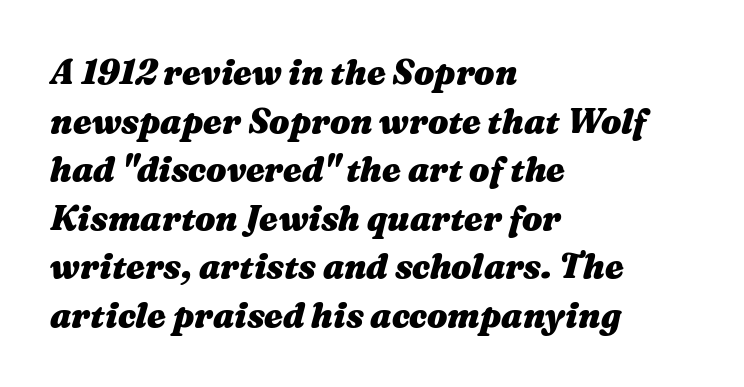
The image shows 34 px heavy, wide type, italic (leaning right); set left-aligned, normal line spacing (1.43x), normal letter spacing, not underlined; medium stroke contrast and a medium x-height.
